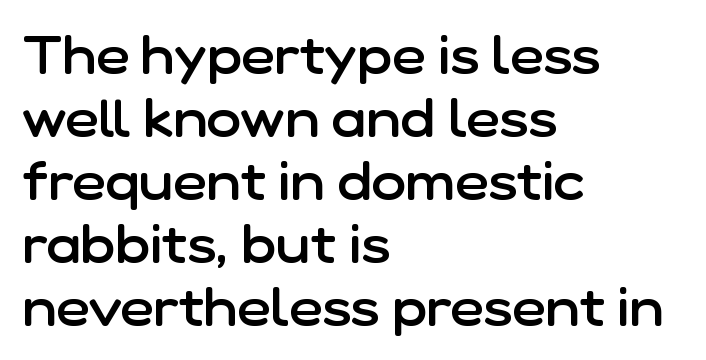
Is this a sans? Yes — the strokes have no serifs. Is this a fixed-width face? No — the glyphs have proportional, varying widths. The foot of each line stays bare and open. Upright lettering throughout. These lines carry some extra weight — a demibold, not a full bold.
